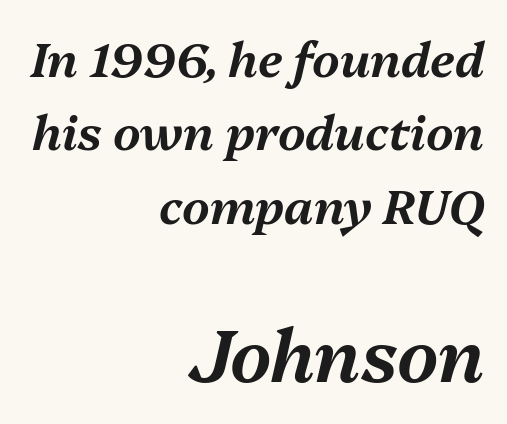
The image shows 72 px text type, italic (leaning right); set right-aligned, normal line spacing (1.53x), normal letter spacing, not underlined; the second (bottom) block is 1.5x larger; medium stroke contrast and a medium x-height.
